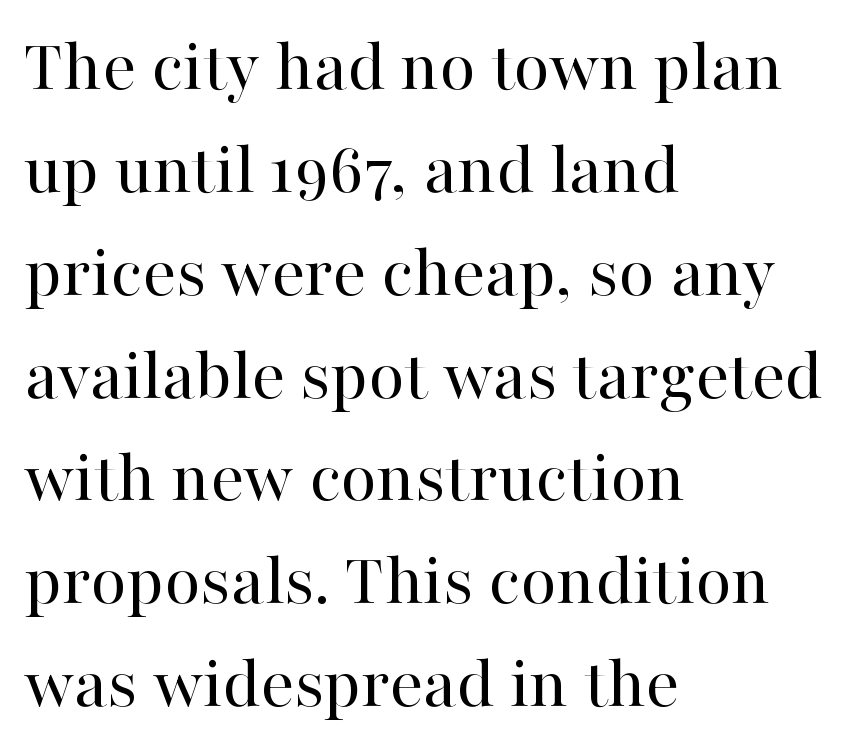
The image shows 74 px regular-weight serif type, upright; set left-aligned, normal line spacing (1.39x), normal letter spacing, not underlined; high stroke contrast and a medium x-height.
